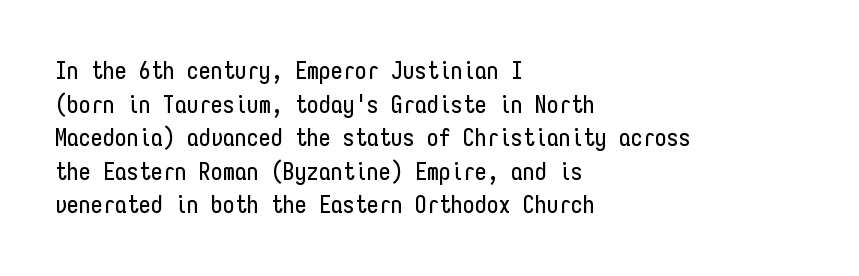
Q: Is the text italic (slanted)? A: No, it is upright.
Q: Is the text underlined? A: No.
Q: How is the paragraph aligned? A: Left-aligned.
Q: Is the spacing between letters normal or unusually wide? A: Normal.
Q: Is the spacing between lines tight, normal or loose? A: Normal.
